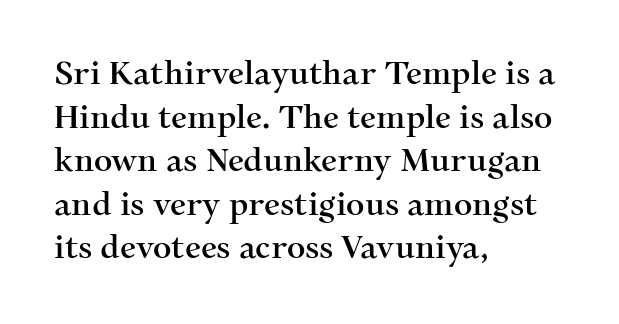
{"serif": "yes", "italic": "no", "width": "normal", "stroke_contrast": "medium", "x_height": "medium", "monospaced": "no", "underline": "no", "align": "left", "line_spacing": "normal", "line_spacing_ratio": 1.36, "letter_spacing": "normal", "letter_spacing_em": 0.0, "glyph_px": 32}
